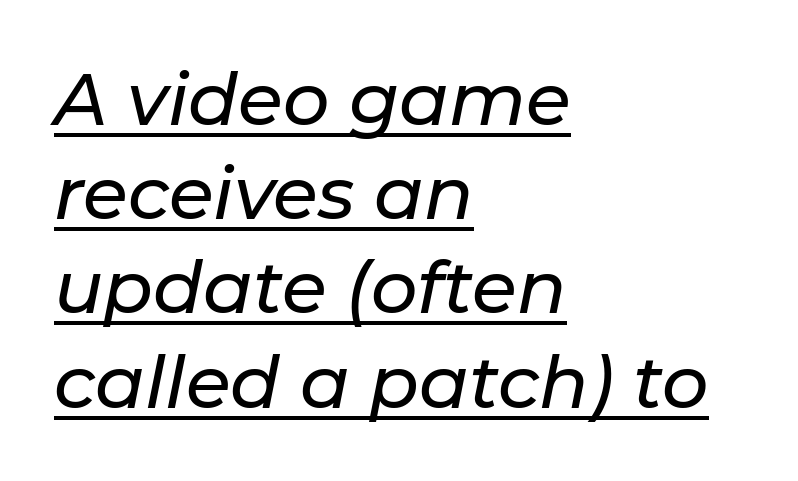
Horizontal bands of white between lines are of average thickness. This is underlined copy, the kind a proofreader might mark for attention. You could not count columns in this text — the font is proportionally spaced. Italic? Definitely — the glyphs are oblique. Compared with a centered layout, this one pins lines to the left instead.
